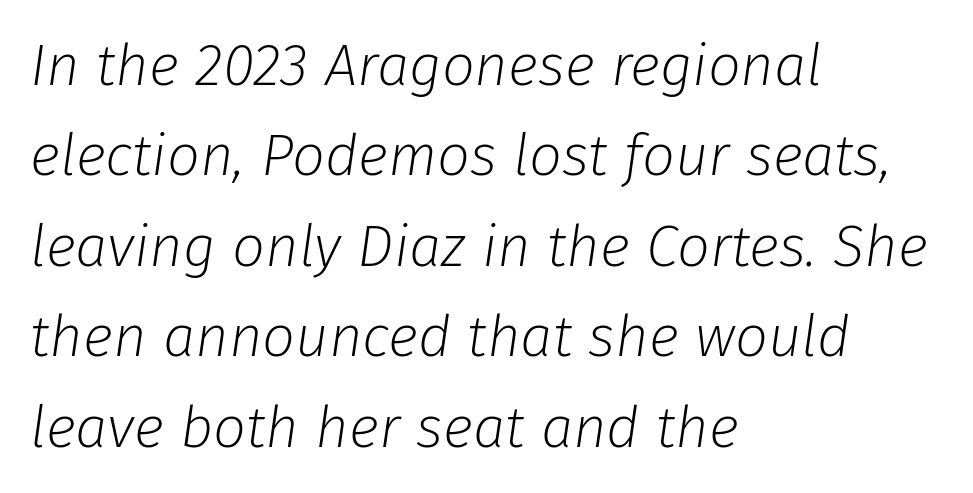
Q: Is the text bold? A: No.
Q: Is the text italic (slanted)? A: Yes, it leans right by about 8 degrees.
Q: Is the text underlined? A: No.
Q: How is the paragraph aligned? A: Left-aligned.
Q: Is the spacing between letters normal or unusually wide? A: Normal.
Q: Is the spacing between lines tight, normal or loose? A: Normal.
Q: Width (condensed, normal, or wide)? A: Normal.
Q: Stroke contrast? A: Low.
Q: x-height? A: Medium.
Q: Monospaced? A: No.
